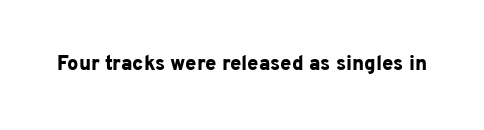
{"italic": "no", "bold": "yes", "underline": "no", "letter_spacing": "normal", "letter_spacing_em": 0.0, "glyph_px": 20}
